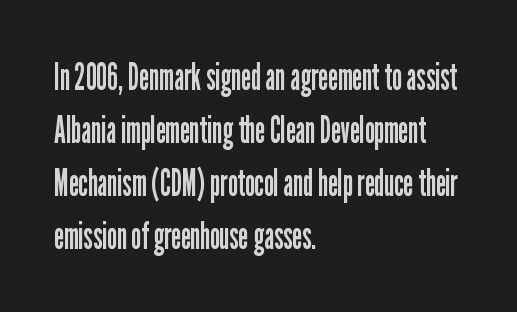
The image shows 37 px regular-weight, condensed sans-serif type, upright; set left-aligned, normal line spacing (1.43x), normal letter spacing, not underlined; low stroke contrast and a medium x-height.
